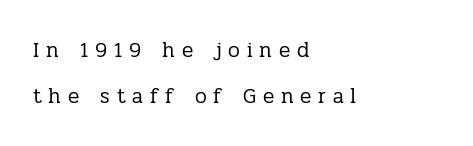
Q: Is the text bold? A: No.
Q: Is the text italic (slanted)? A: No, it is upright.
Q: Is the text underlined? A: No.
Q: How is the paragraph aligned? A: Left-aligned.
Q: Is the spacing between letters normal or unusually wide? A: Unusually wide.
Q: Is the spacing between lines tight, normal or loose? A: Loose.
